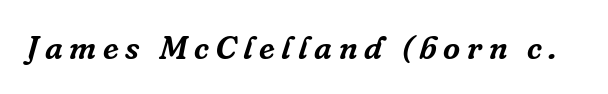
The image shows 33 px serif type, italic (leaning right); set unusually wide letter spacing (+0.2 em), not underlined; low stroke contrast and a medium x-height.
